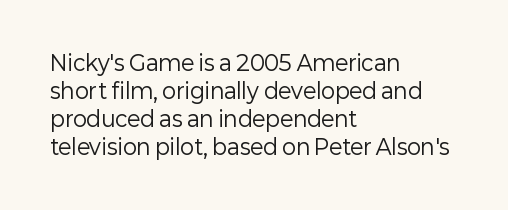
The image shows 21 px text type, upright; set left-aligned, normal line spacing (1.33x), normal letter spacing, not underlined.
